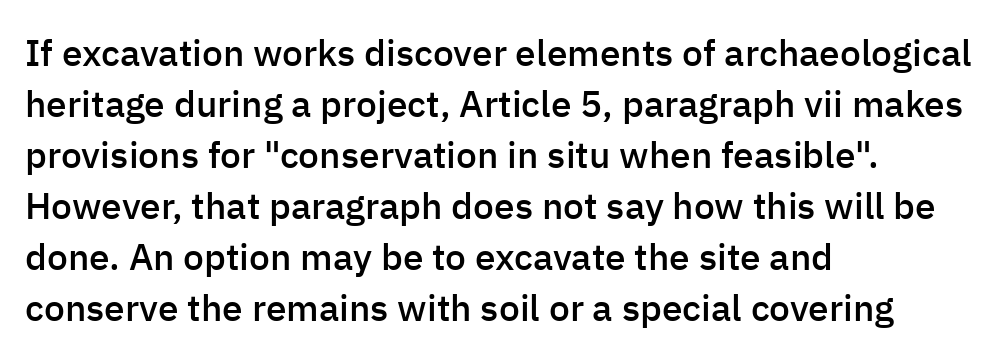
What stands out about the letter spacing? Nothing — it is the standard amount. Weight check: semibold — heavier than regular, not quite bold. The specimen omits any rule beneath the text block's lines. These lines are rendered in a variable-pitch font.
